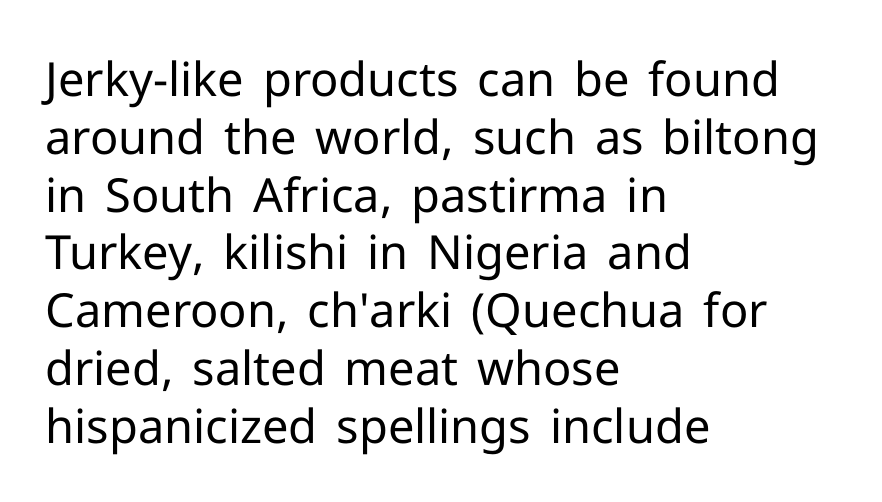
Quick note: underline off. No extra tracking has been applied to these lines. A typesetter would call this proportional, since set widths differ per character. Heaviness? Minimal to ordinary, like unemphasized prose. Notice how the stems are strictly vertical — no italics here.
